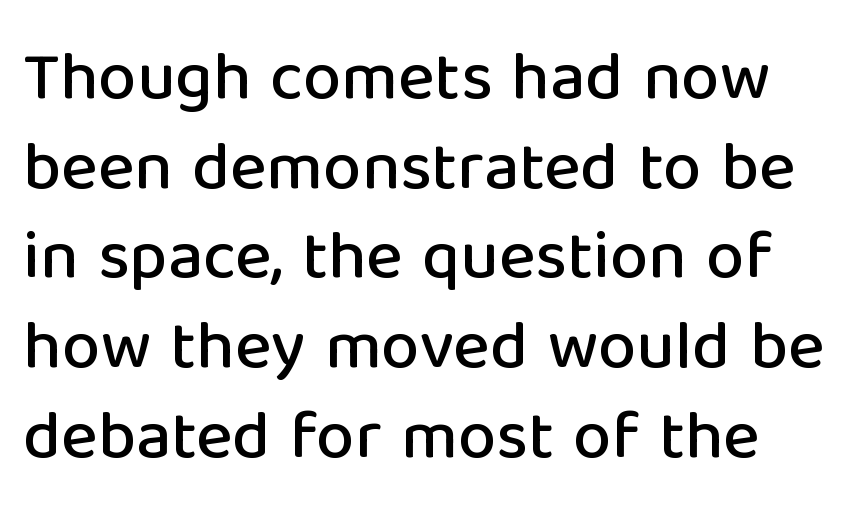
{"serif": "no", "italic": "no", "width": "normal", "stroke_contrast": "low", "x_height": "medium", "monospaced": "no", "underline": "no", "line_spacing": "normal", "line_spacing_ratio": 1.3, "letter_spacing": "normal", "letter_spacing_em": 0.0, "glyph_px": 69}
